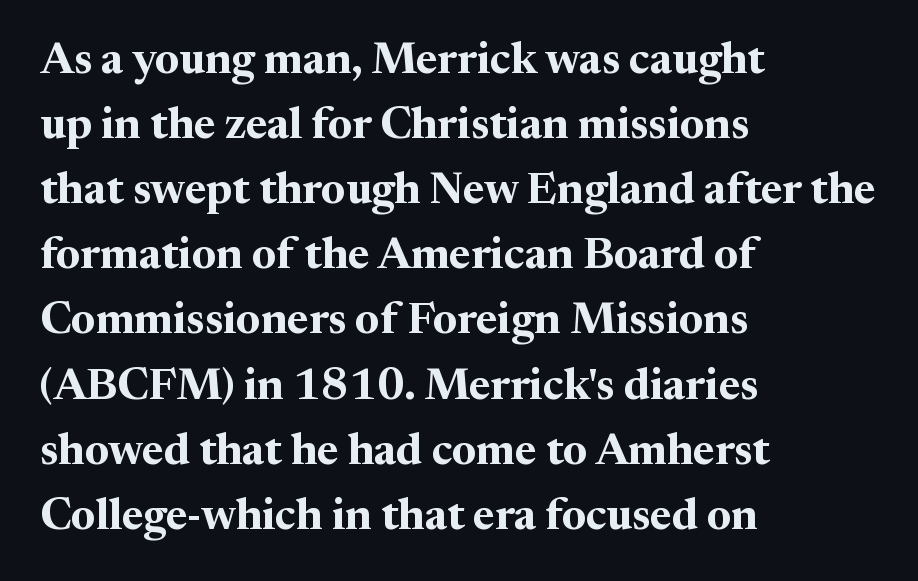
{"serif": "yes", "italic": "no", "bold": "yes", "weight": "bold", "width": "normal", "stroke_contrast": "medium", "x_height": "medium", "monospaced": "no", "underline": "no", "align": "left", "line_spacing": "normal", "line_spacing_ratio": 1.48, "letter_spacing": "normal", "letter_spacing_em": 0.0, "glyph_px": 44}
